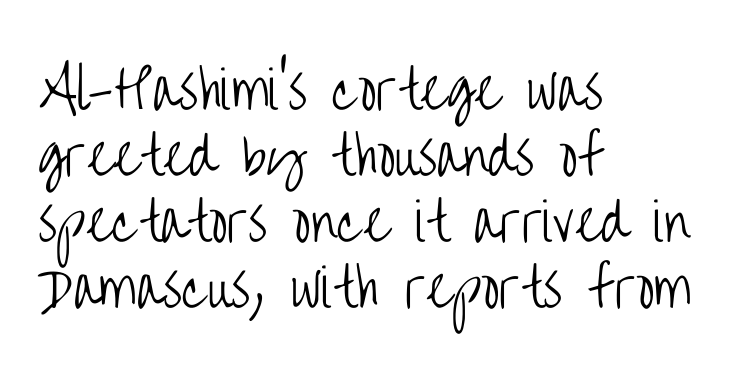
Q: Is the text bold? A: No.
Q: Is the text italic (slanted)? A: No, it is upright.
Q: Is the typeface a serif or a sans-serif typeface? A: Sans-serif.
Q: Is the text underlined? A: No.
Q: How is the paragraph aligned? A: Left-aligned.
Q: Is the spacing between letters normal or unusually wide? A: Normal.
Q: Is the spacing between lines tight, normal or loose? A: Normal.
Q: Width (condensed, normal, or wide)? A: Condensed.
Q: Stroke contrast? A: Low.
Q: x-height? A: Large.
Q: Monospaced? A: No.
